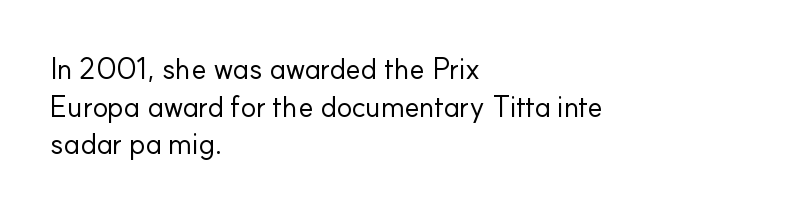
Short note: letters normally spaced. Style check: upright. Regarding serifs, this sample does without them. Only glyphs here, with clear space below each row.
